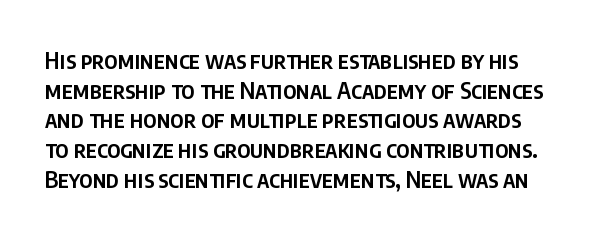
{"italic": "no", "bold": "semi", "underline": "no", "line_spacing": "normal", "line_spacing_ratio": 1.29, "letter_spacing": "normal", "letter_spacing_em": 0.0, "glyph_px": 23}
